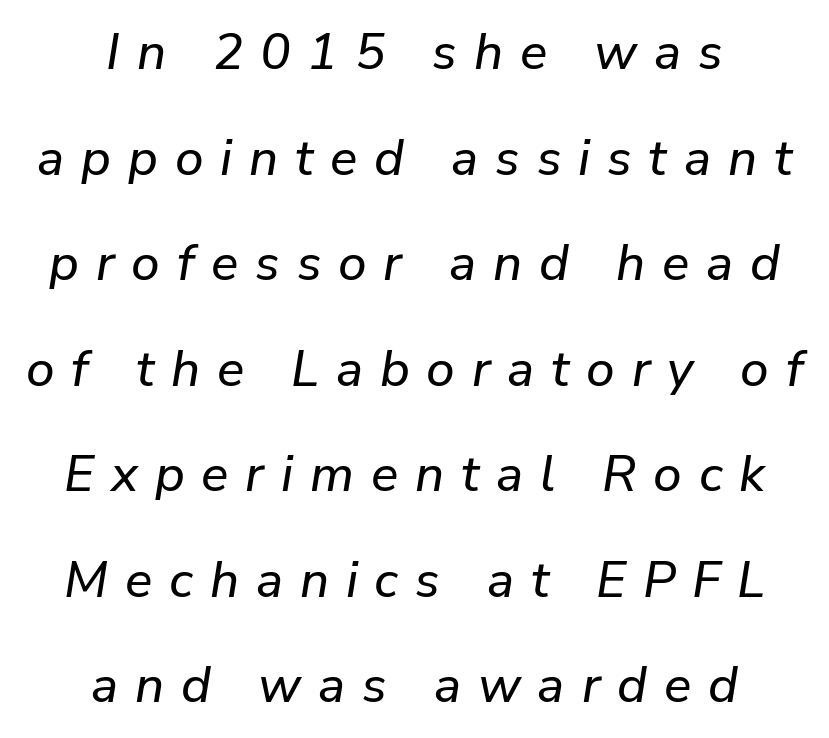
{"italic": "yes", "lean": "right", "slant_degrees": 9, "width": "normal", "stroke_contrast": "low", "x_height": "medium", "monospaced": "no", "underline": "no", "align": "center", "line_spacing": "loose", "line_spacing_ratio": 2.07, "letter_spacing": "wide", "letter_spacing_em": 0.33, "glyph_px": 51}
